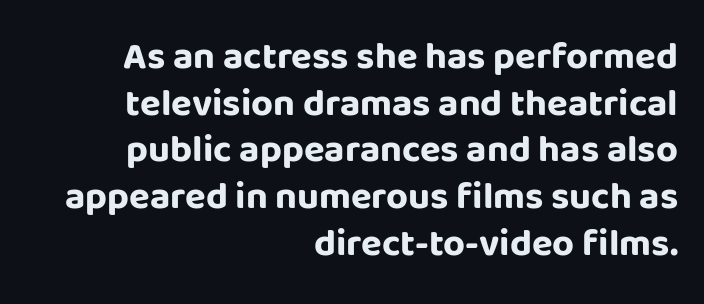
In terms of letterspacing, this is plain default setting. No italicization has been applied; the sample stays upright. You could not count columns in this text — the font is proportionally spaced. Just letters on the line, the space beneath them empty. The lines are quadded right. Type style note: lacks serifs.
